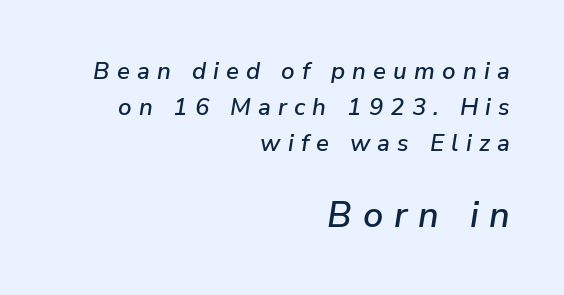
The image shows 36 px text type, italic (leaning right); set right-aligned, normal line spacing (1.49x), unusually wide letter spacing (+0.3 em), not underlined; the second (bottom) block is 1.5x larger; low stroke contrast and a medium x-height.
